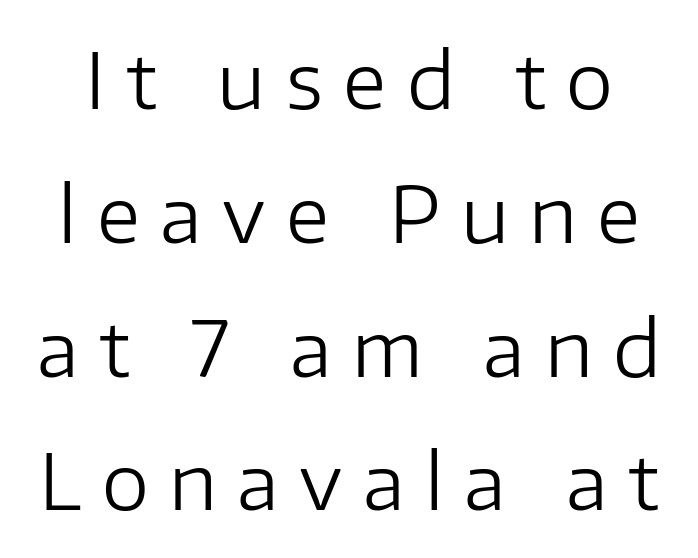
The image shows 76 px regular-weight sans-serif type, upright; set line spacing 1.76x, unusually wide letter spacing (+0.27 em), not underlined; low stroke contrast and a medium x-height.
